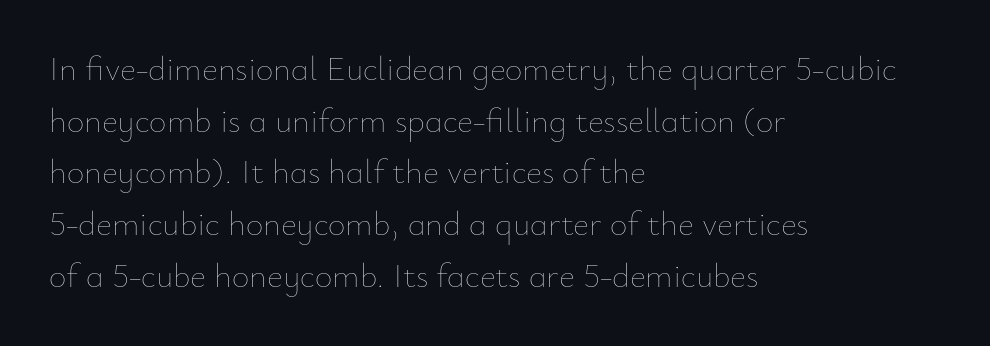
No extra ink here — the face is not bold. Notice how the passage keeps a crisp vertical edge on the left only. Only glyphs here, with clear space below each row. When letters stand straight like this, we call the style roman or upright. No extra tracking has been applied to these lines. Spacing verdict: proportional, widths tailored to each character.
